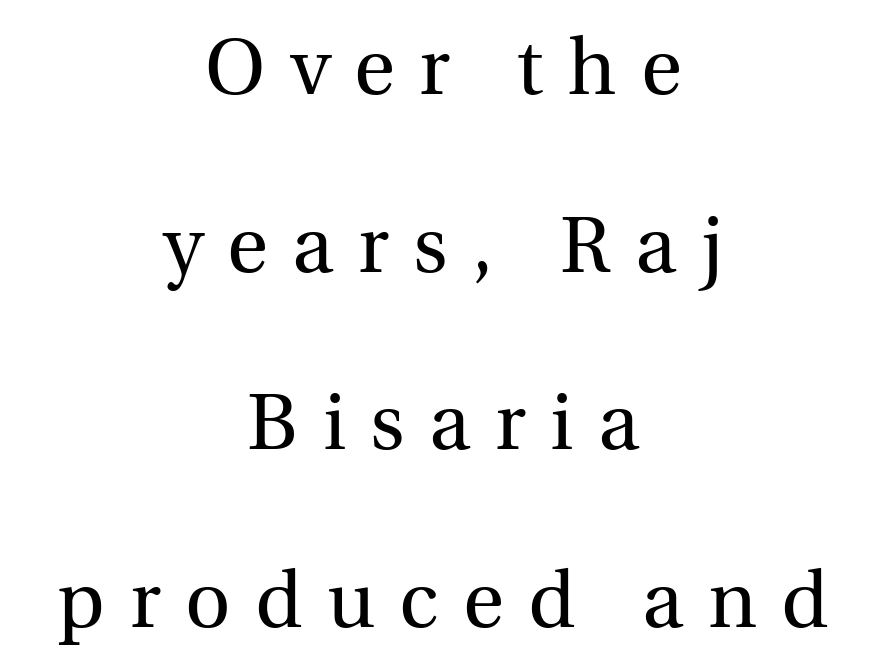
{"serif": "yes", "italic": "no", "bold": "no", "weight": "regular", "width": "normal", "x_height": "medium", "monospaced": "no", "underline": "no", "align": "center", "line_spacing": "loose", "line_spacing_ratio": 2.25, "letter_spacing": "wide", "letter_spacing_em": 0.31, "glyph_px": 79}
